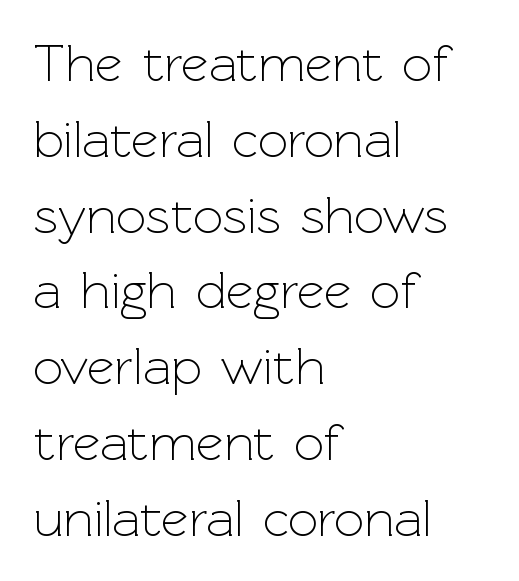
You could not count columns in this text — the font is proportionally spaced. Quick note: not italic, upright. Interline gaps are of average width in this sample. Compared with a typical body face, this is equally light or lighter still.
